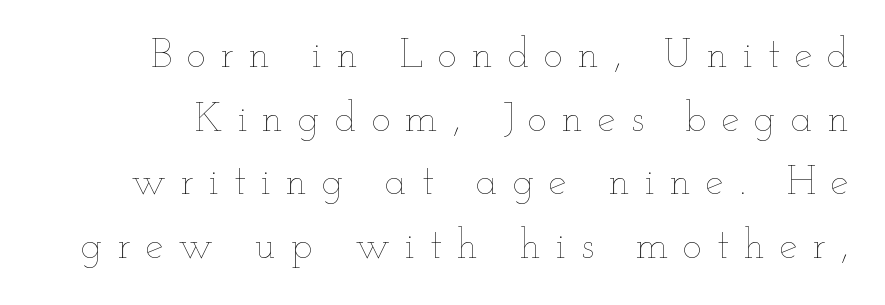
{"italic": "no", "bold": "no", "weight": "thin", "width": "wide", "stroke_contrast": "low", "x_height": "small", "monospaced": "no", "underline": "no", "line_spacing": "normal", "line_spacing_ratio": 1.55, "letter_spacing": "wide", "letter_spacing_em": 0.36, "glyph_px": 41}
